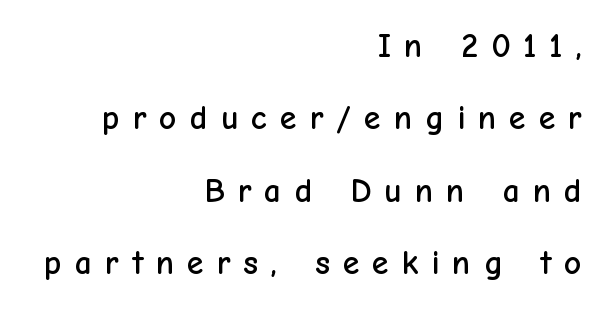
Varying glyph widths throughout — classic text-font behaviour. Leftover space on each line is placed entirely before the opening word. Serif or sans? Sans — the stroke terminals are bare. The gap between lines stays unmarked. Does extra space separate the letters? Yes, quite a lot of it. A roman cut, with each character standing at attention.
